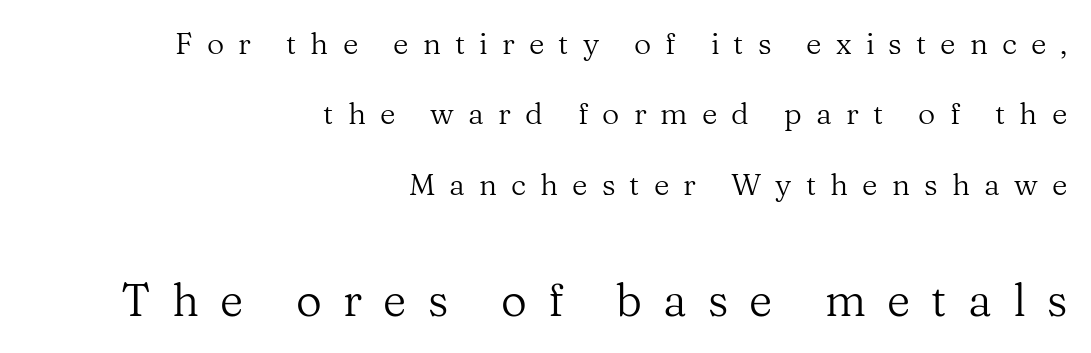
Q: Is the text bold? A: No.
Q: Is the text italic (slanted)? A: No, it is upright.
Q: Is the typeface a serif or a sans-serif typeface? A: Serif.
Q: Is the text underlined? A: No.
Q: How is the paragraph aligned? A: Right-aligned.
Q: Is the spacing between letters normal or unusually wide? A: Unusually wide.
Q: Is the spacing between lines tight, normal or loose? A: Loose.
Q: Which block of text is set in a larger size, the first (top) or the second (bottom)? A: The second (bottom) one.
Q: Width (condensed, normal, or wide)? A: Normal.
Q: Stroke contrast? A: Medium.
Q: x-height? A: Medium.
Q: Monospaced? A: No.
